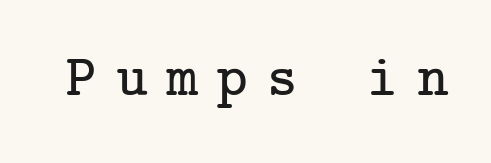
{"serif": "yes", "italic": "no", "width": "normal", "stroke_contrast": "low", "x_height": "medium", "underline": "no", "letter_spacing": "wide", "letter_spacing_em": 0.34, "glyph_px": 58}
